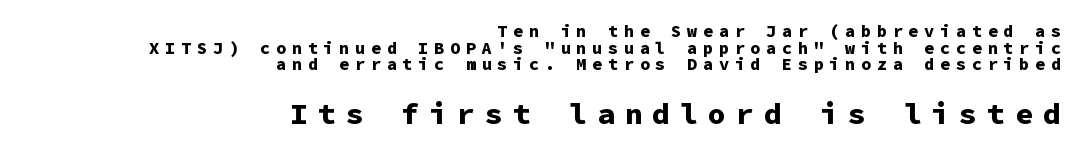
Q: Is the text bold? A: Yes.
Q: Is the text italic (slanted)? A: No, it is upright.
Q: Is the typeface a serif or a sans-serif typeface? A: Sans-serif.
Q: Is the text underlined? A: No.
Q: How is the paragraph aligned? A: Right-aligned.
Q: Is the spacing between letters normal or unusually wide? A: Unusually wide.
Q: Is the spacing between lines tight, normal or loose? A: Tight.
Q: Which block of text is set in a larger size, the first (top) or the second (bottom)? A: The second (bottom) one.
Q: Width (condensed, normal, or wide)? A: Normal.
Q: Stroke contrast? A: Low.
Q: x-height? A: Medium.
Q: Monospaced? A: Yes.
